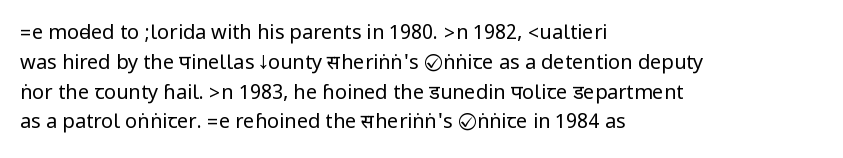
{"italic": "no", "bold": "no", "underline": "no", "align": "left", "line_spacing": "normal", "line_spacing_ratio": 1.49, "letter_spacing": "normal", "letter_spacing_em": 0.0, "glyph_px": 20}
